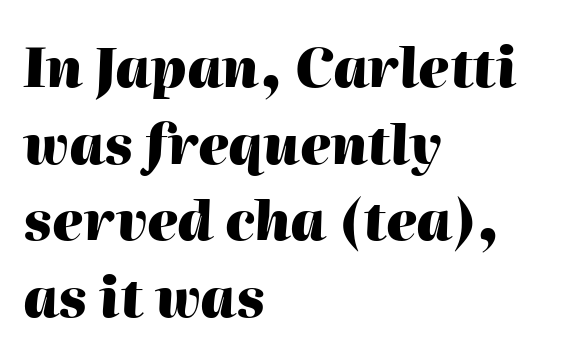
Q: Is the text bold? A: Yes.
Q: Is the text italic (slanted)? A: Yes, it leans right by about 2 degrees.
Q: Is the text underlined? A: No.
Q: How is the paragraph aligned? A: Left-aligned.
Q: Is the spacing between letters normal or unusually wide? A: Normal.
Q: Is the spacing between lines tight, normal or loose? A: Normal.
Q: Width (condensed, normal, or wide)? A: Normal.
Q: Stroke contrast? A: High.
Q: x-height? A: Medium.
Q: Monospaced? A: No.
